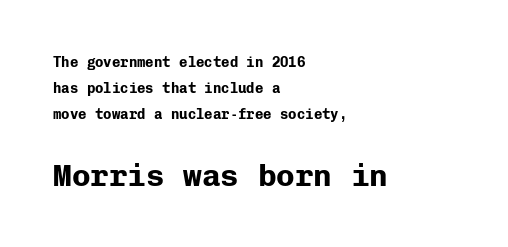
{"serif": "no", "italic": "no", "bold": "yes", "weight": "bold", "width": "normal", "stroke_contrast": "low", "x_height": "medium", "monospaced": "yes", "underline": "no", "align": "left", "line_spacing_ratio": 1.86, "letter_spacing": "normal", "letter_spacing_em": 0.0, "larger_block": "second", "size_ratio": 2.21, "glyph_px": 31}
